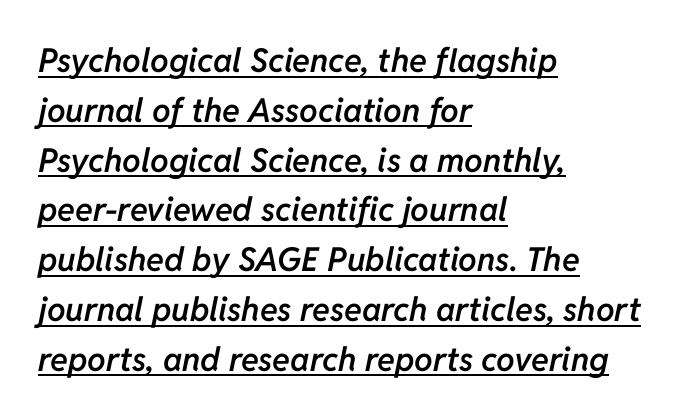
Q: Is the text bold? A: Semi-bold.
Q: Is the text italic (slanted)? A: Yes, it leans right by about 11 degrees.
Q: Is the text underlined? A: Yes.
Q: How is the paragraph aligned? A: Left-aligned.
Q: Is the spacing between letters normal or unusually wide? A: Normal.
Q: Is the spacing between lines tight, normal or loose? A: Normal.
Q: Width (condensed, normal, or wide)? A: Normal.
Q: Stroke contrast? A: Low.
Q: x-height? A: Medium.
Q: Monospaced? A: No.
